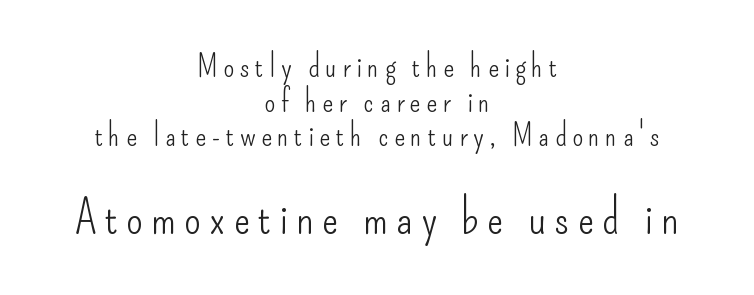
The glyphs are unaccompanied by any horizontal stroke below them. This is roman type, the default non-slanted kind. Block two is the big one; block one sits smaller above it. The paragraph has two soft edges and a firm central axis.
